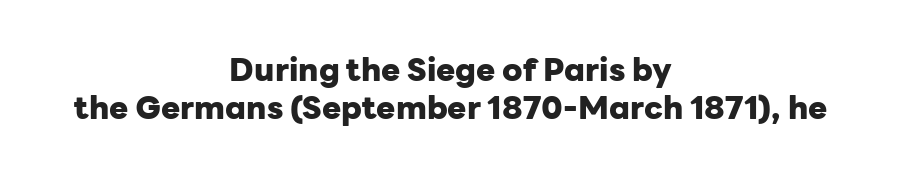
{"serif": "no", "italic": "no", "bold": "yes", "weight": "heavy", "width": "normal", "stroke_contrast": "low", "x_height": "medium", "monospaced": "no", "underline": "no", "align": "center", "line_spacing_ratio": 1.18, "letter_spacing": "normal", "letter_spacing_em": 0.0, "glyph_px": 32}
